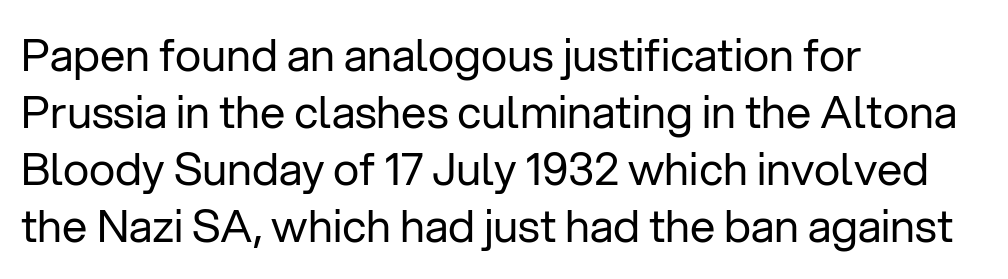
{"serif": "no", "italic": "no", "bold": "no", "weight": "regular", "width": "normal", "stroke_contrast": "low", "x_height": "medium", "monospaced": "no", "underline": "no", "align": "left", "line_spacing": "normal", "line_spacing_ratio": 1.27, "letter_spacing": "normal", "letter_spacing_em": 0.0, "glyph_px": 45}
